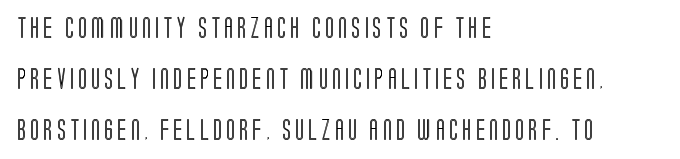
Quick note: not italic, upright. Display-style spreading of the glyphs; the letterfit is very open. Vertically, the passage feels expansive, rows floating well apart. Anything drawn beneath the words? Only blank space. Horizontal alignment here is leftward, the default for most running prose.
